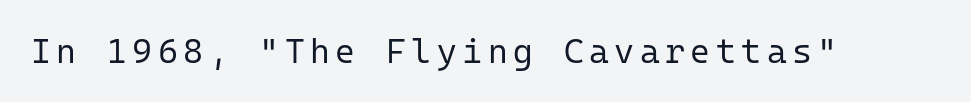
The baseline area is clear. Letters have the restrained weight of plain body copy at most. Does the lettering tilt? It doesn't — this is upright. The designer went with a sans here, leaving each stem footless. Here the designer chose a console-style face with uniform glyph widths.
